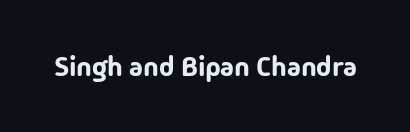
Q: Is the text italic (slanted)? A: No, it is upright.
Q: Is the typeface a serif or a sans-serif typeface? A: Sans-serif.
Q: Is the text underlined? A: No.
Q: Is the spacing between letters normal or unusually wide? A: Normal.
Q: Width (condensed, normal, or wide)? A: Normal.
Q: Stroke contrast? A: Low.
Q: x-height? A: Medium.
Q: Monospaced? A: No.
